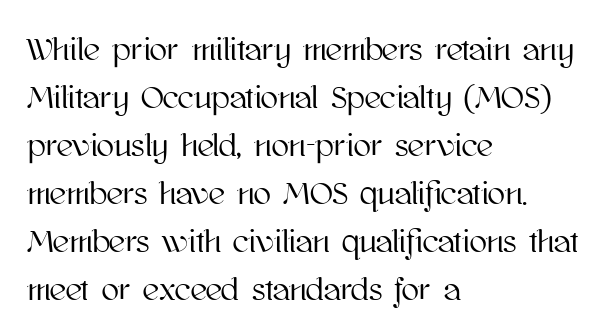
Q: Is the text italic (slanted)? A: No, it is upright.
Q: Is the text underlined? A: No.
Q: How is the paragraph aligned? A: Left-aligned.
Q: Is the spacing between letters normal or unusually wide? A: Normal.
Q: Is the spacing between lines tight, normal or loose? A: Normal.
Q: Width (condensed, normal, or wide)? A: Normal.
Q: Stroke contrast? A: High.
Q: x-height? A: Medium.
Q: Monospaced? A: No.
